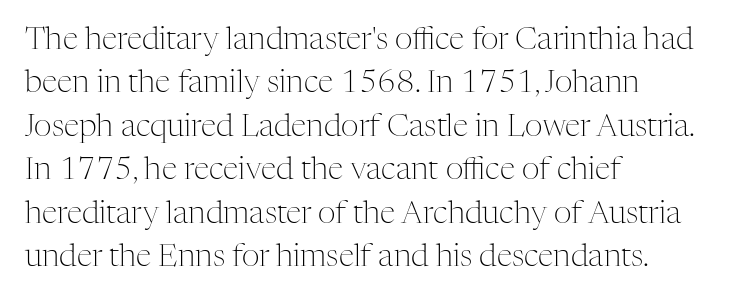
Unlike a clean sans, this face finishes its strokes with serifs. The compositor pushed each line to the left boundary. The gap between lines stays unmarked. The weight would be labelled regular, book, light, or lighter still.
